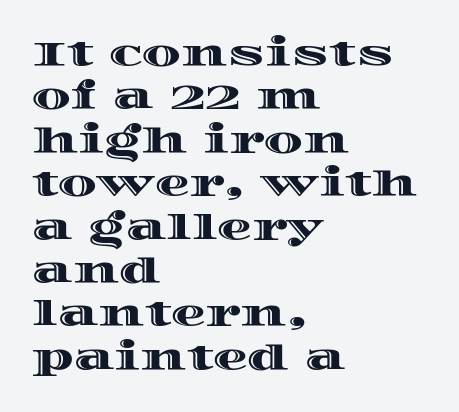
How are the letters spaced? Ordinarily, with no added tracking. This sample uses an upright cut, with every glyph sitting square on the baseline. The passage shown is not underscored anywhere. Spacing verdict: proportional, widths tailored to each character. Line starts are locked; line ends wander.
